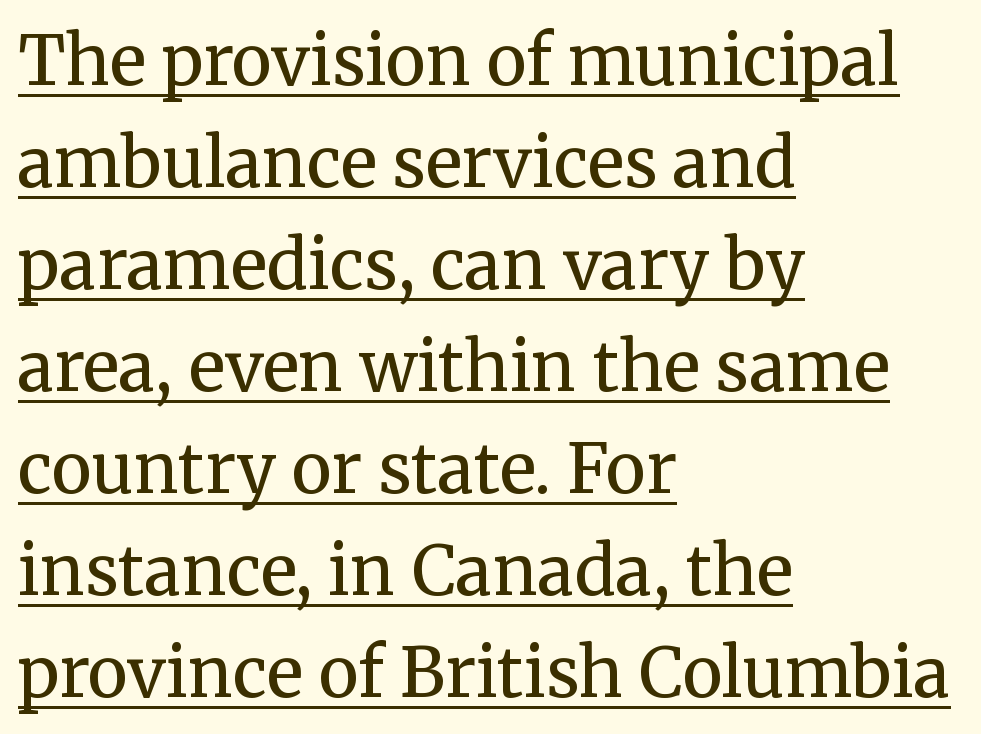
You can tell from the footed stems that serif type was used. Vertically, the passage feels balanced, rows spaced as you'd expect. The passage shown is not bold in any degree. This sample uses plain, unmodified letter spacing.
